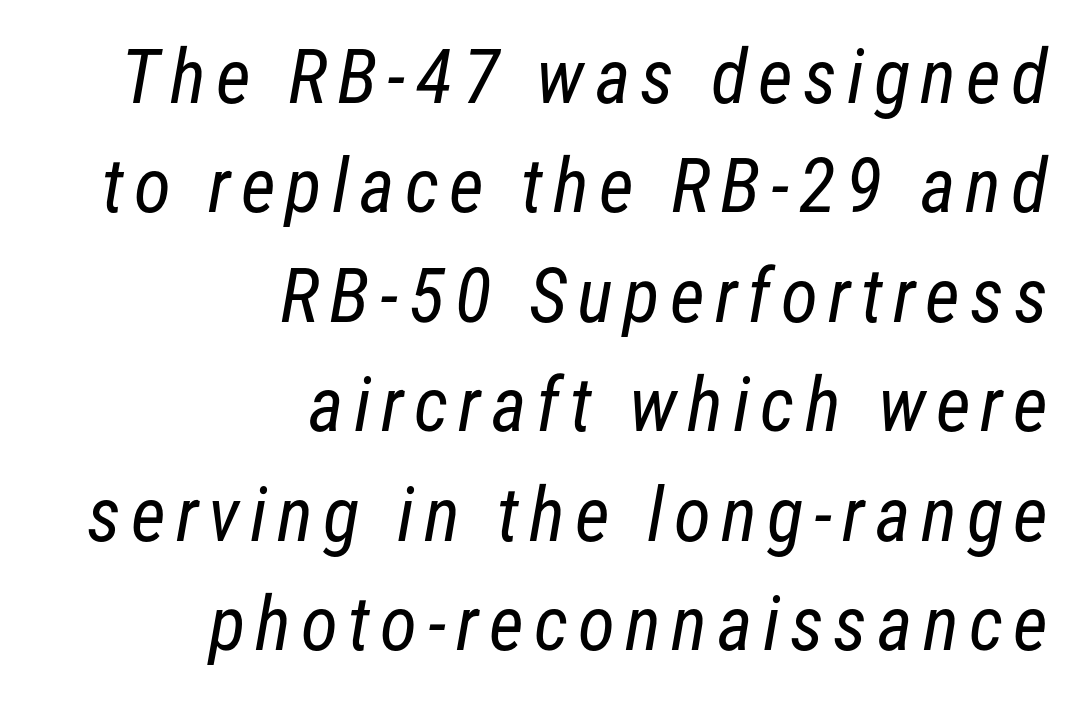
The image shows 76 px regular-weight, condensed sans-serif type; set right-aligned, normal line spacing (1.44x), not underlined; low stroke contrast and a medium x-height.
